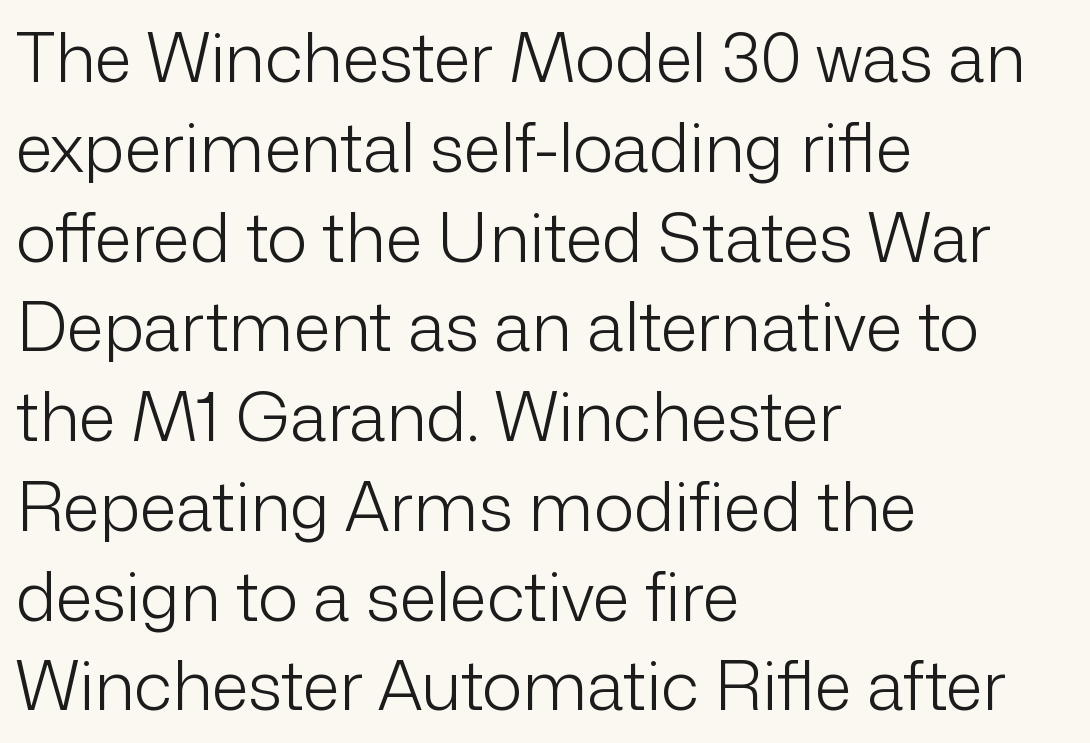
How are the letters spaced? Ordinarily, with no added tracking. The line-height multiplier appears to be the usual default. When letters stand straight like this, we call the style roman or upright. On a weight scale, this lands at 450 or below.
